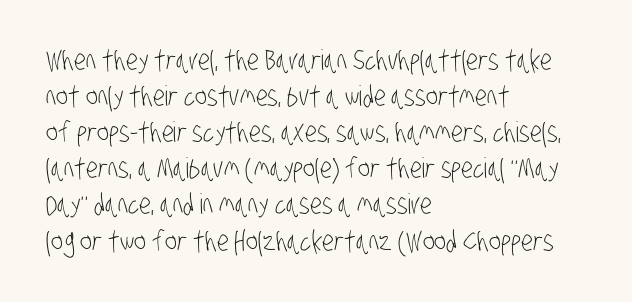
Serifs: no, the terminals of the letterforms are clean. Is this a fixed-width face? No — the glyphs have proportional, varying widths. The strip under each line holds only bare page. The leading is moderate, giving the passage an even texture. Weight: regular or lighter.
